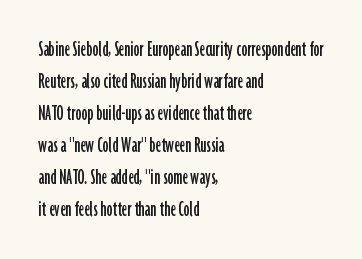
No italicization has been applied; the sample stays upright. The vertical gap from one line to the next is medium. Standard letterfit; no display-style spreading of the glyphs. The passage is arranged the way most books set body copy — flush left. Rule under the text: the space is simply empty.
